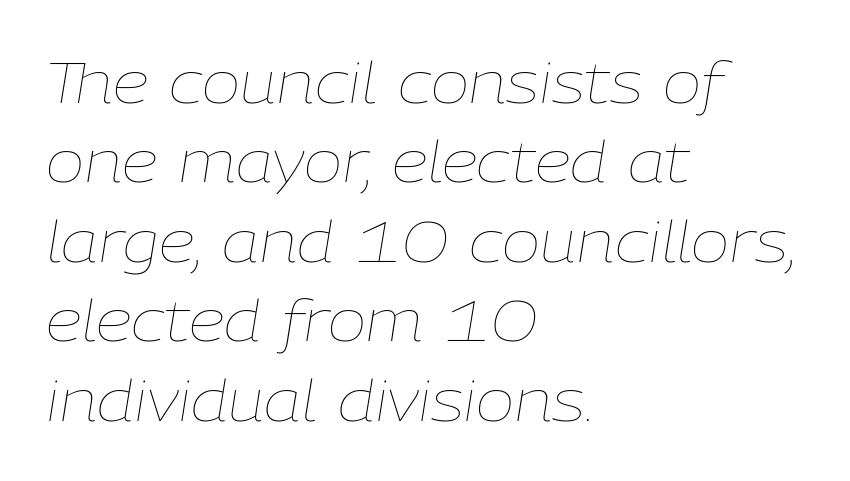
The passage is arranged the way most books set body copy — flush left. The face used here is rendered with its standard letterfit. Rendered with sloped, italic letterforms. Think of a printed novel: that variable character pitch is what you see here. The face looks like a standard text weight, possibly lighter. These lines sit exactly where default settings would place them.
